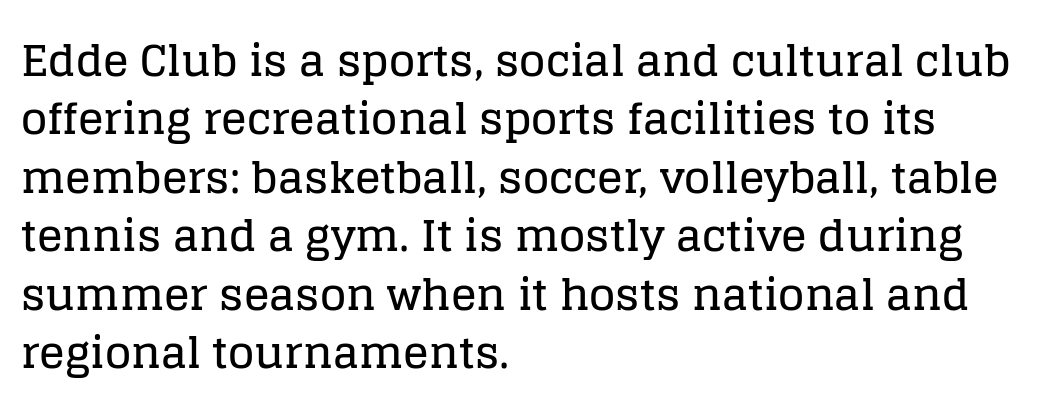
Q: Is the text italic (slanted)? A: No, it is upright.
Q: Is the typeface a serif or a sans-serif typeface? A: Serif.
Q: Is the text underlined? A: No.
Q: How is the paragraph aligned? A: Left-aligned.
Q: Is the spacing between letters normal or unusually wide? A: Normal.
Q: Is the spacing between lines tight, normal or loose? A: Normal.
Q: Width (condensed, normal, or wide)? A: Normal.
Q: Stroke contrast? A: Low.
Q: x-height? A: Large.
Q: Monospaced? A: No.
